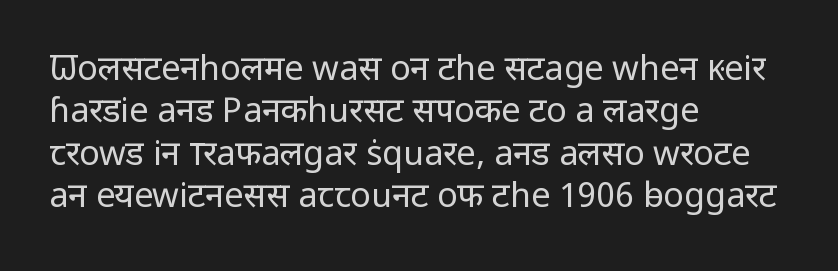
{"serif": "no", "italic": "no", "bold": "no", "weight": "regular", "width": "normal", "stroke_contrast": "low", "x_height": "medium", "monospaced": "no", "underline": "no", "align": "left", "line_spacing": "normal", "line_spacing_ratio": 1.25, "letter_spacing": "normal", "letter_spacing_em": 0.0, "glyph_px": 34}
